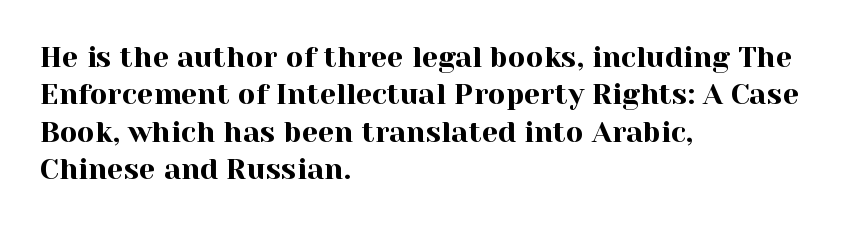
All the whitespace from short lines collects on the right. A typesetter would call this proportional, since set widths differ per character. Unlike a clean sans, this face finishes its strokes with serifs. Here the glyphs are tracked normally, forming tight word shapes. One glance says typical: line gaps are just what's usual.
